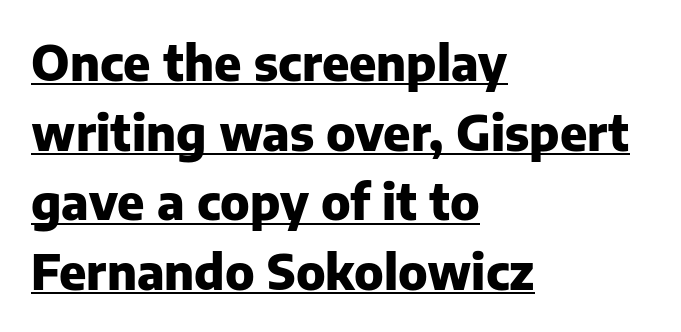
{"serif": "no", "italic": "no", "bold": "yes", "weight": "heavy", "width": "normal", "stroke_contrast": "low", "x_height": "medium", "monospaced": "no", "underline": "yes", "align": "left", "line_spacing": "normal", "line_spacing_ratio": 1.45, "letter_spacing": "normal", "letter_spacing_em": 0.0, "glyph_px": 48}
